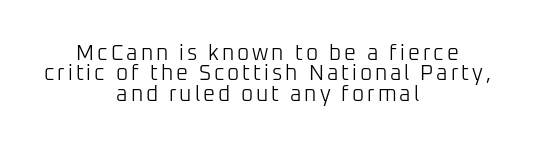
{"italic": "no", "bold": "no", "underline": "no", "align": "center", "line_spacing": "tight", "line_spacing_ratio": 0.97, "glyph_px": 21}
